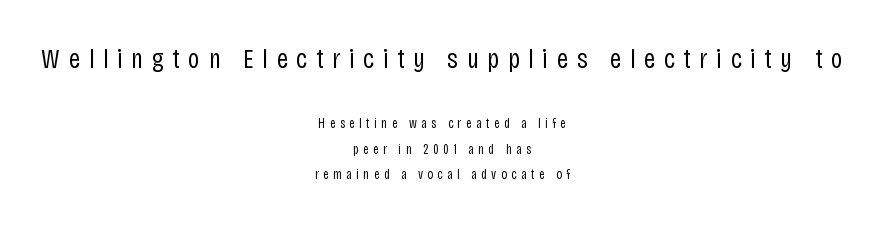
Is this a fixed-width face? No — the glyphs have proportional, varying widths. A quiet, ordinary-to-light weight characterises the typeface. Nothing sits at the stroke ends, so this counts as sans-serif. Which of the two is more prominent by size? The first, at the top.
